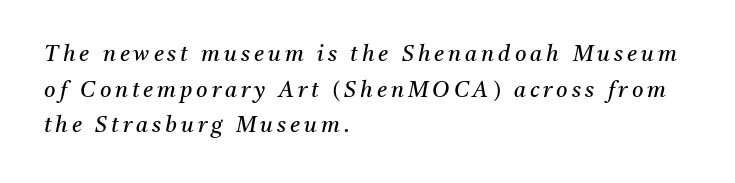
Q: Is the text bold? A: No.
Q: Is the text italic (slanted)? A: Yes, it leans right by about 11 degrees.
Q: Is the text underlined? A: No.
Q: How is the paragraph aligned? A: Left-aligned.
Q: Is the spacing between lines tight, normal or loose? A: Normal.
